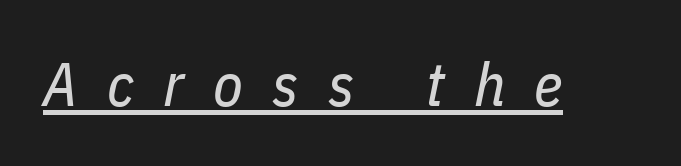
{"italic": "yes", "lean": "right", "slant_degrees": 11, "bold": "no", "weight": "regular", "width": "condensed", "stroke_contrast": "low", "x_height": "medium", "monospaced": "no", "underline": "yes", "letter_spacing": "wide", "letter_spacing_em": 0.48, "glyph_px": 61}
